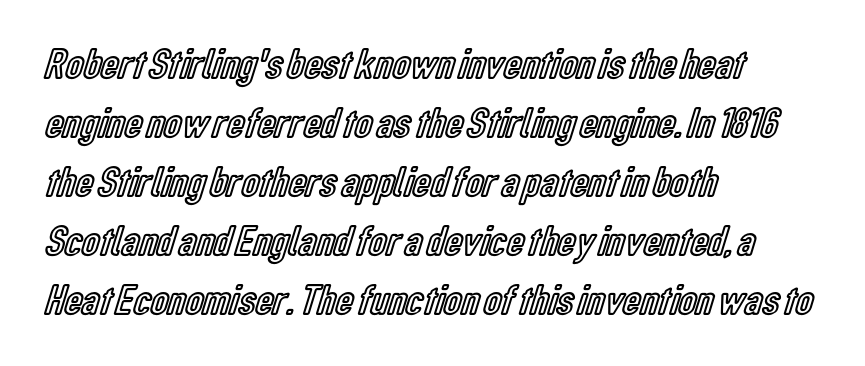
The image shows 43 px condensed type; set left-aligned, normal line spacing (1.37x), normal letter spacing, not underlined; a medium x-height.
